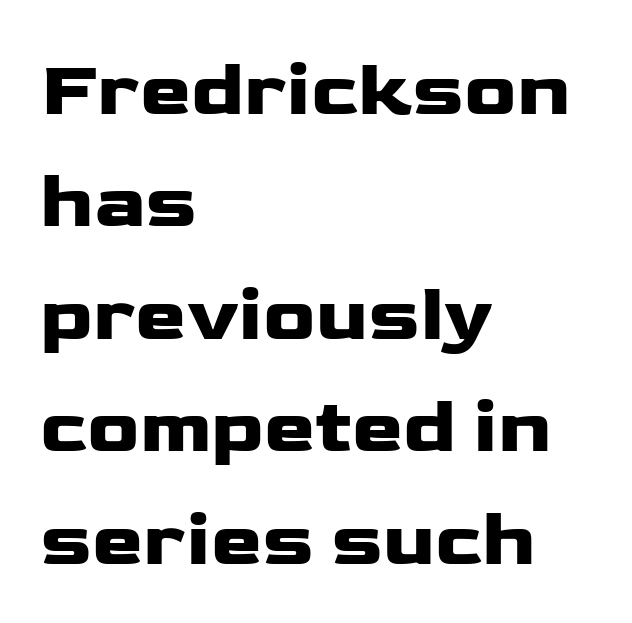
Designer's note — italics off, roman on. Vertically, the passage feels balanced, rows spaced as you'd expect. The face used here is rendered with its standard letterfit. Varying glyph widths throughout — classic text-font behaviour. Type style note: lacks serifs.
